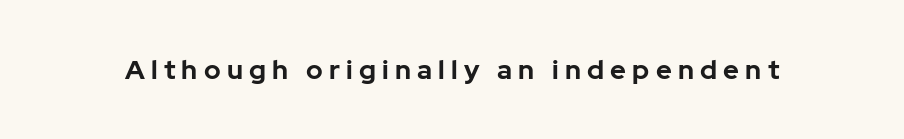
{"italic": "no", "bold": "yes", "underline": "no", "letter_spacing": "wide", "letter_spacing_em": 0.23, "glyph_px": 27}
